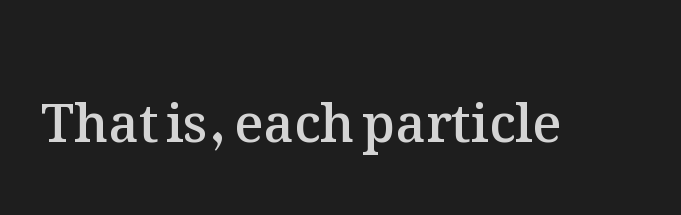
The passage shown is not underscored anywhere. The horizontal fit of the characters is conventional and even. Every stem runs plumb, perpendicular to the baseline. Strokes here are thickened, but only to semibold level.
